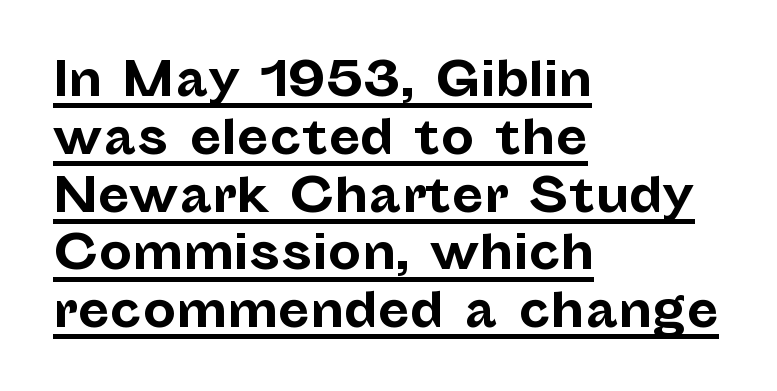
Q: Is the text bold? A: Yes.
Q: Is the text italic (slanted)? A: No, it is upright.
Q: Is the typeface a serif or a sans-serif typeface? A: Sans-serif.
Q: Is the text underlined? A: Yes.
Q: How is the paragraph aligned? A: Left-aligned.
Q: Is the spacing between letters normal or unusually wide? A: Normal.
Q: Width (condensed, normal, or wide)? A: Normal.
Q: Stroke contrast? A: Low.
Q: x-height? A: Medium.
Q: Monospaced? A: No.
